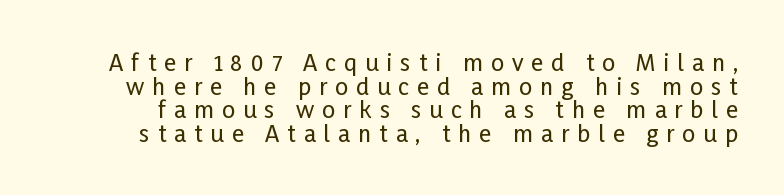
The image shows 23 px text type, upright; set tight line spacing (1.03x), unusually wide letter spacing (+0.35 em), not underlined.
